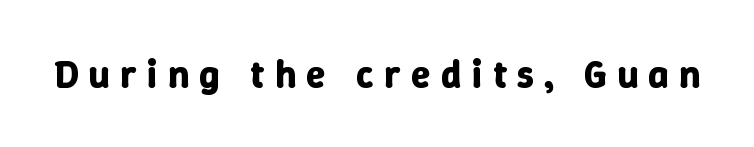
The zone under the glyphs is completely vacant. The rendering inserts visible extra space after every character. This sample has the flowing, uneven cadence of proportional lettering. The letters stand straight up with perfectly vertical stems. Plenty of ink on the page — the face is bold.
